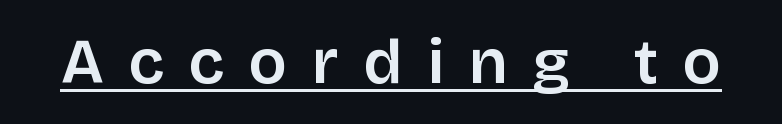
Emphasis is given by a line drawn under the lettering. Character widths vary here, with narrow letters taking less room than wide ones. Does the type have serifs? No, each stem ends abruptly. The rendering inserts visible extra space after every character.
